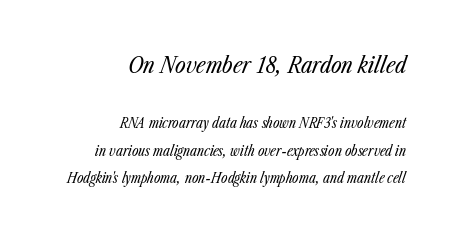
Q: Is the text bold? A: No.
Q: Is the text italic (slanted)? A: Yes, it leans right by about 23 degrees.
Q: Is the text underlined? A: No.
Q: How is the paragraph aligned? A: Right-aligned.
Q: Is the spacing between letters normal or unusually wide? A: Normal.
Q: Is the spacing between lines tight, normal or loose? A: Loose.
Q: Which block of text is set in a larger size, the first (top) or the second (bottom)? A: The first (top) one.
